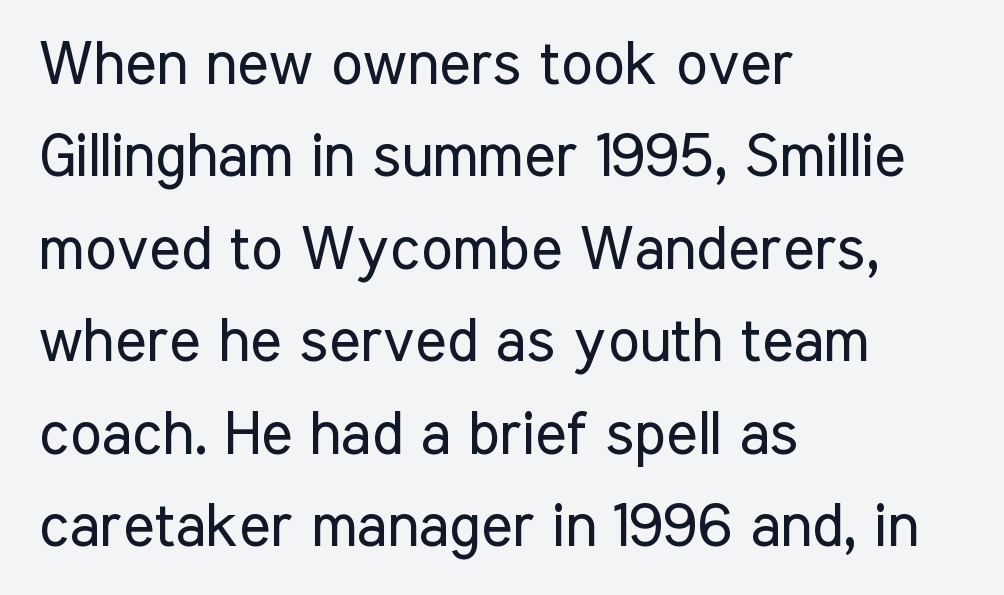
Q: Is the text bold? A: No.
Q: Is the text italic (slanted)? A: No, it is upright.
Q: Is the typeface a serif or a sans-serif typeface? A: Sans-serif.
Q: Is the text underlined? A: No.
Q: How is the paragraph aligned? A: Left-aligned.
Q: Is the spacing between letters normal or unusually wide? A: Normal.
Q: Is the spacing between lines tight, normal or loose? A: Normal.
Q: Width (condensed, normal, or wide)? A: Condensed.
Q: Stroke contrast? A: Low.
Q: x-height? A: Medium.
Q: Monospaced? A: No.
